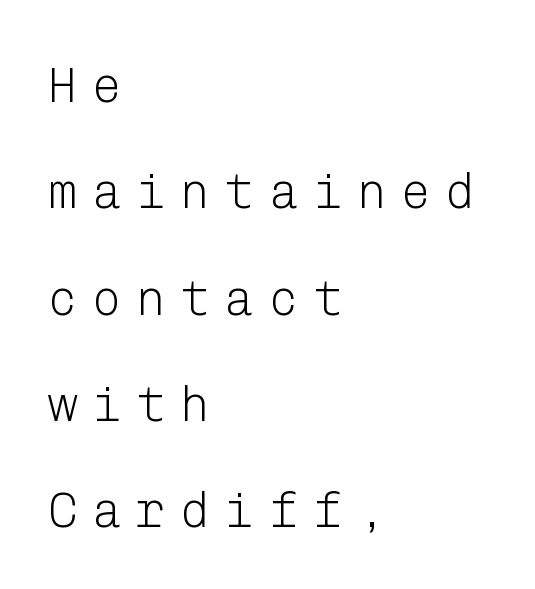
{"serif": "no", "italic": "no", "bold": "no", "weight": "light", "width": "normal", "stroke_contrast": "low", "x_height": "medium", "underline": "no", "align": "left", "line_spacing": "loose", "line_spacing_ratio": 2.17, "letter_spacing": "wide", "letter_spacing_em": 0.3, "glyph_px": 49}
